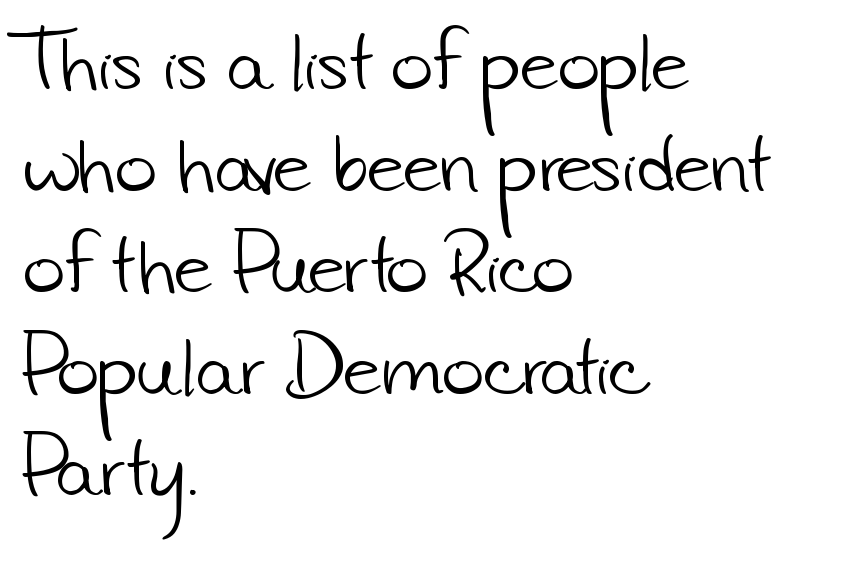
Proportional: the letters do not fall into vertical columns. Clear beneath every line of the passage. The vertical gap from one line to the next is medium. No heavy texture on the line: the type isn't bold. The type family on display is of the sans-serif kind. The typesetter chose a ragged-right arrangement here.
